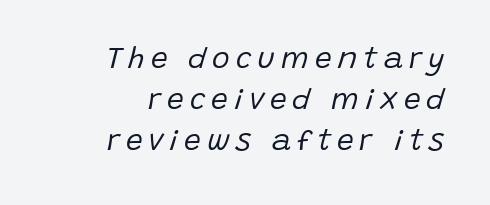
Q: Is the text bold? A: No.
Q: Is the text italic (slanted)? A: Yes, it leans right by about 15 degrees.
Q: Is the text underlined? A: No.
Q: How is the paragraph aligned? A: Right-aligned.
Q: Is the spacing between letters normal or unusually wide? A: Unusually wide.
Q: Is the spacing between lines tight, normal or loose? A: Normal.
Q: Width (condensed, normal, or wide)? A: Normal.
Q: Stroke contrast? A: Low.
Q: x-height? A: Large.
Q: Monospaced? A: No.
